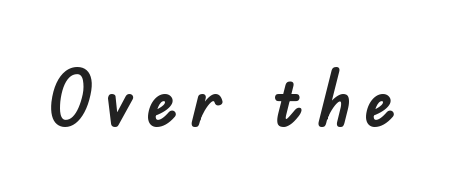
Q: Is the text italic (slanted)? A: Yes.
Q: Is the typeface a serif or a sans-serif typeface? A: Sans-serif.
Q: Is the text underlined? A: No.
Q: Width (condensed, normal, or wide)? A: Normal.
Q: Stroke contrast? A: Low.
Q: x-height? A: Small.
Q: Monospaced? A: No.
